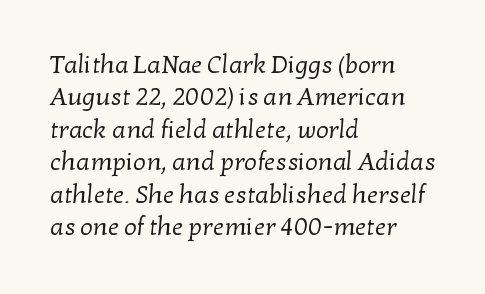
{"bold": "no", "underline": "no", "align": "left", "line_spacing": "normal", "line_spacing_ratio": 1.3, "letter_spacing": "normal", "letter_spacing_em": 0.0, "glyph_px": 25}
